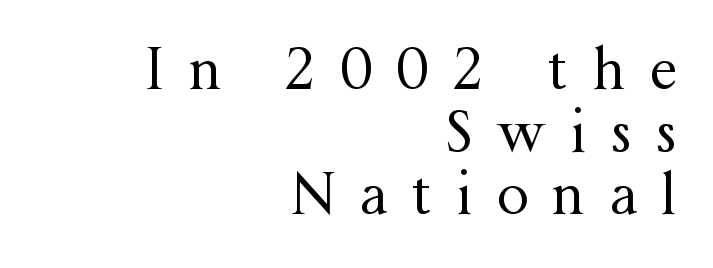
Q: Is the text bold? A: No.
Q: Is the text italic (slanted)? A: No, it is upright.
Q: Is the typeface a serif or a sans-serif typeface? A: Serif.
Q: Is the text underlined? A: No.
Q: How is the paragraph aligned? A: Right-aligned.
Q: Is the spacing between letters normal or unusually wide? A: Unusually wide.
Q: Is the spacing between lines tight, normal or loose? A: Tight.
Q: Width (condensed, normal, or wide)? A: Normal.
Q: Stroke contrast? A: Medium.
Q: x-height? A: Medium.
Q: Monospaced? A: No.
